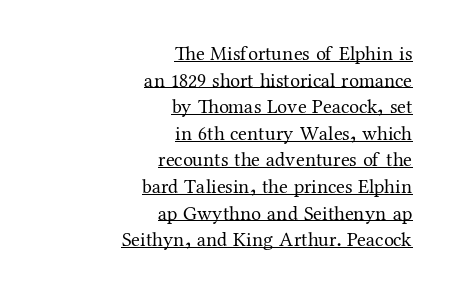
Q: Is the text bold? A: No.
Q: Is the text italic (slanted)? A: No, it is upright.
Q: Is the text underlined? A: Yes.
Q: How is the paragraph aligned? A: Right-aligned.
Q: Is the spacing between letters normal or unusually wide? A: Normal.
Q: Is the spacing between lines tight, normal or loose? A: Normal.
